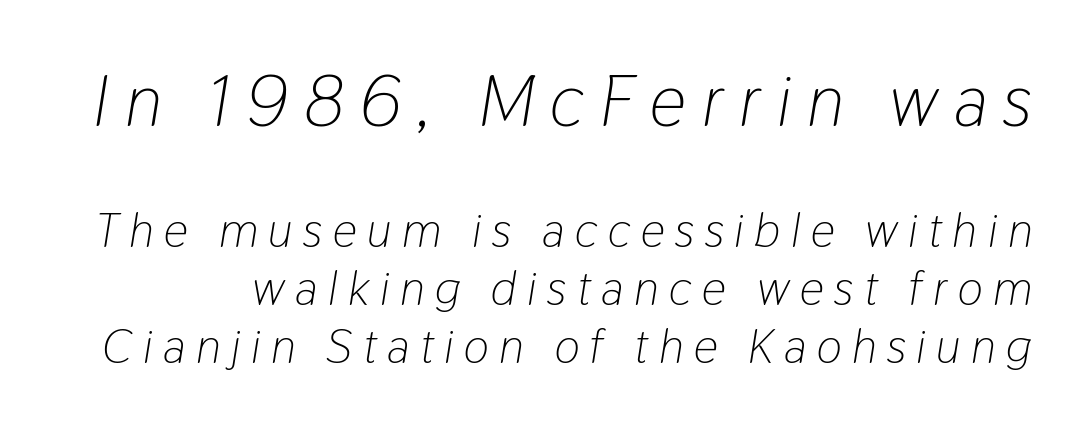
The image shows 72 px light, condensed type, italic (leaning right); set line spacing 1.21x, unusually wide letter spacing (+0.22 em), not underlined; the first (top) block is 1.5x larger; low stroke contrast and a medium x-height.
